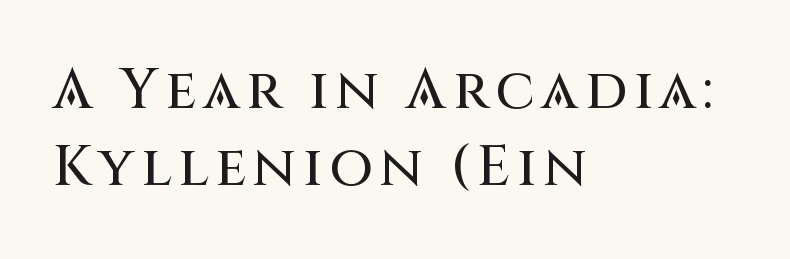
{"serif": "no", "italic": "no", "width": "normal", "stroke_contrast": "medium", "x_height": "large", "monospaced": "no", "underline": "no", "align": "left", "line_spacing": "normal", "line_spacing_ratio": 1.37, "glyph_px": 56}
